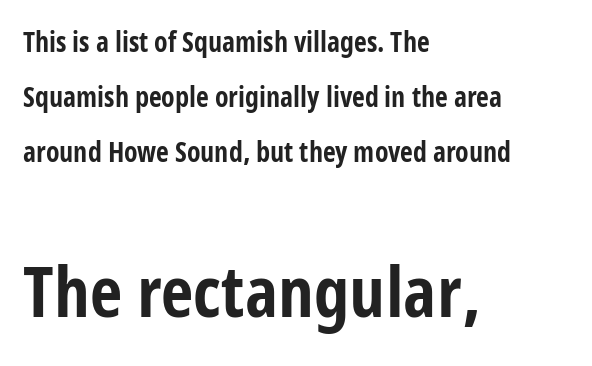
The image shows 71 px bold, condensed sans-serif type, upright; set left-aligned, loose line spacing (1.97x), normal letter spacing, not underlined; the second (bottom) block is 2.54x larger; low stroke contrast and a medium x-height.
